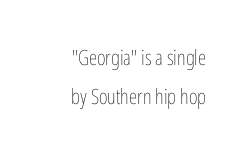
The image shows 21 px text type, upright; set right-aligned, line spacing 1.87x, normal letter spacing, not underlined.
